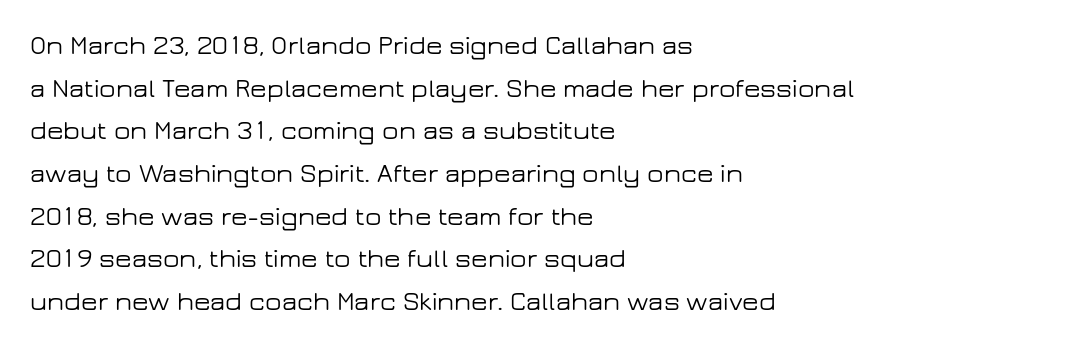
{"italic": "no", "underline": "no", "align": "left", "line_spacing": "normal", "line_spacing_ratio": 1.58, "letter_spacing": "normal", "letter_spacing_em": 0.0, "glyph_px": 27}
